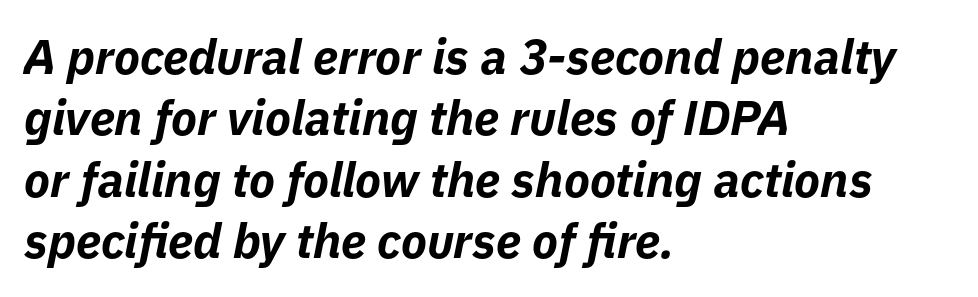
The ragged edge is on the right, which tells us the setting is flush left. Each letter keeps its own natural width here, so spacing adapts to shape. Summary of vertical rhythm: regular, with standard interline spacing. Strong, thick strokes mark this as bold type. If you drew a line through each stem, it would be angled. Any mark beneath the type? The region is blank.
